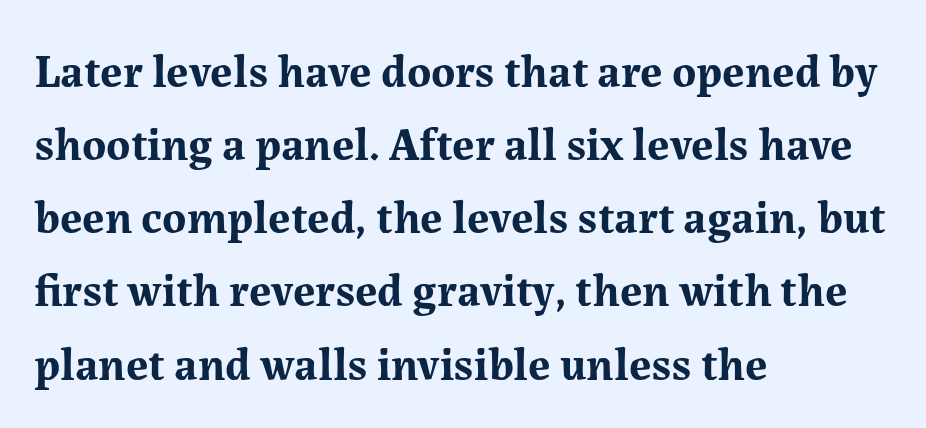
This sample keeps an unexceptional amount of space between lines. The letters sit at their default tracking, neither squeezed nor spread. Type without underlining. No italicization has been applied; the sample stays upright. Varying glyph widths throughout — classic text-font behaviour.
